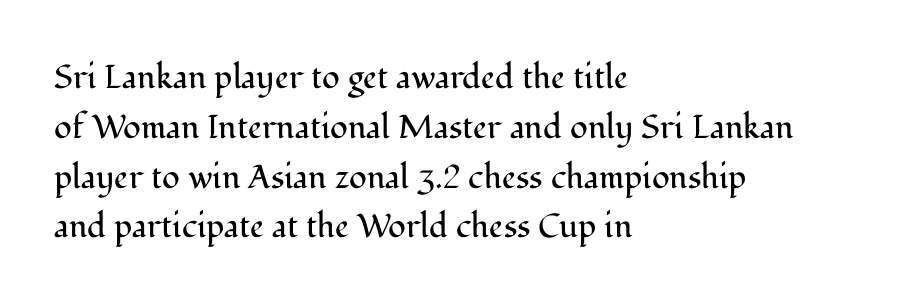
You could not count columns in this text — the font is proportionally spaced. A typesetter would call this leading conventional body-copy spacing. Where is the straight margin? On the left. The font family rendered here belongs to the serif group.
